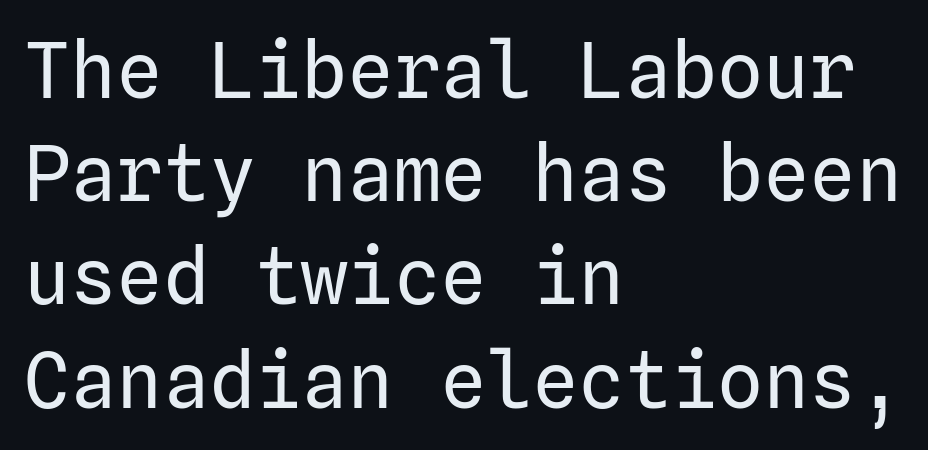
Q: Is the text bold? A: No.
Q: Is the text italic (slanted)? A: No, it is upright.
Q: Is the typeface a serif or a sans-serif typeface? A: Sans-serif.
Q: Is the text underlined? A: No.
Q: How is the paragraph aligned? A: Left-aligned.
Q: Is the spacing between letters normal or unusually wide? A: Normal.
Q: Is the spacing between lines tight, normal or loose? A: Normal.
Q: Width (condensed, normal, or wide)? A: Normal.
Q: Stroke contrast? A: Low.
Q: x-height? A: Medium.
